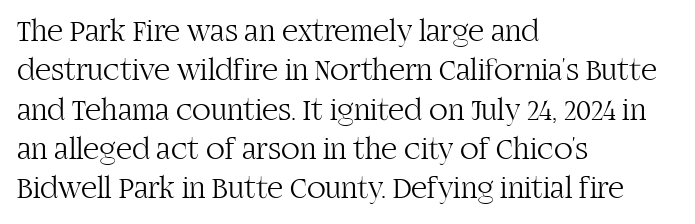
Q: Is the text bold? A: No.
Q: Is the text italic (slanted)? A: No, it is upright.
Q: Is the typeface a serif or a sans-serif typeface? A: Serif.
Q: Is the text underlined? A: No.
Q: How is the paragraph aligned? A: Left-aligned.
Q: Is the spacing between letters normal or unusually wide? A: Normal.
Q: Is the spacing between lines tight, normal or loose? A: Normal.
Q: Width (condensed, normal, or wide)? A: Normal.
Q: Stroke contrast? A: High.
Q: x-height? A: Large.
Q: Monospaced? A: No.
